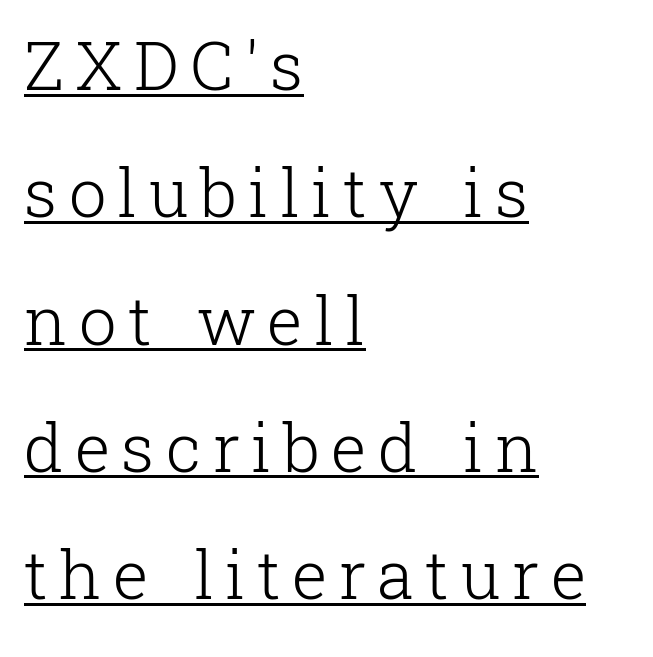
{"serif": "yes", "italic": "no", "bold": "no", "weight": "light", "width": "normal", "stroke_contrast": "low", "x_height": "medium", "monospaced": "no", "underline": "yes", "align": "left", "line_spacing": "loose", "line_spacing_ratio": 1.9, "glyph_px": 67}
